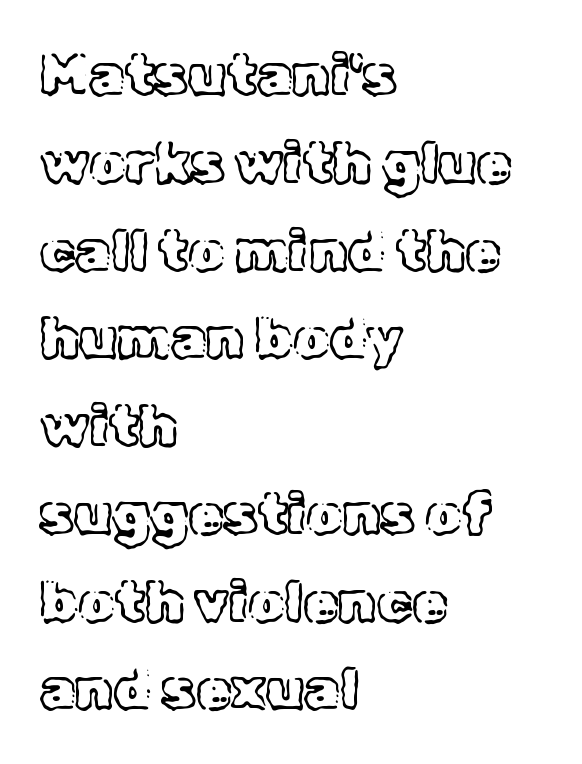
{"italic": "no", "width": "normal", "x_height": "medium", "monospaced": "no", "underline": "no", "align": "left", "line_spacing": "normal", "line_spacing_ratio": 1.54, "letter_spacing": "normal", "letter_spacing_em": 0.0, "glyph_px": 57}
